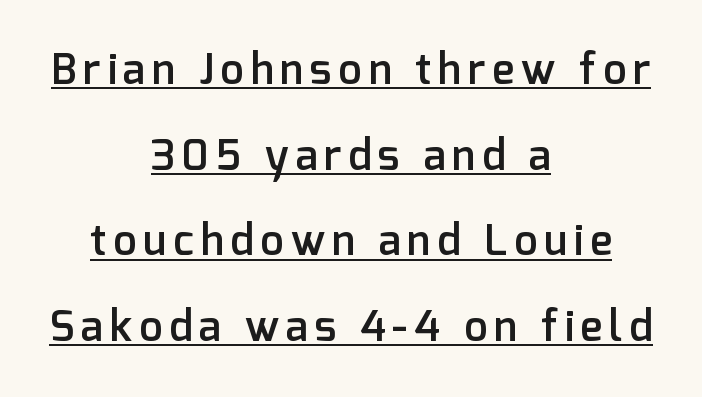
{"serif": "no", "italic": "no", "bold": "semi", "weight": "semibold", "width": "normal", "stroke_contrast": "low", "x_height": "medium", "monospaced": "no", "underline": "yes", "align": "center", "line_spacing": "loose", "line_spacing_ratio": 2.04, "glyph_px": 42}
